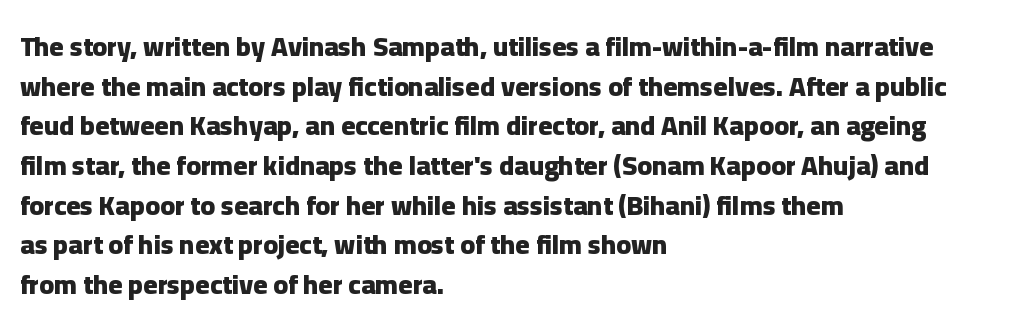
Q: Is the text bold? A: Yes.
Q: Is the text italic (slanted)? A: No, it is upright.
Q: Is the text underlined? A: No.
Q: How is the paragraph aligned? A: Left-aligned.
Q: Is the spacing between letters normal or unusually wide? A: Normal.
Q: Is the spacing between lines tight, normal or loose? A: Normal.
